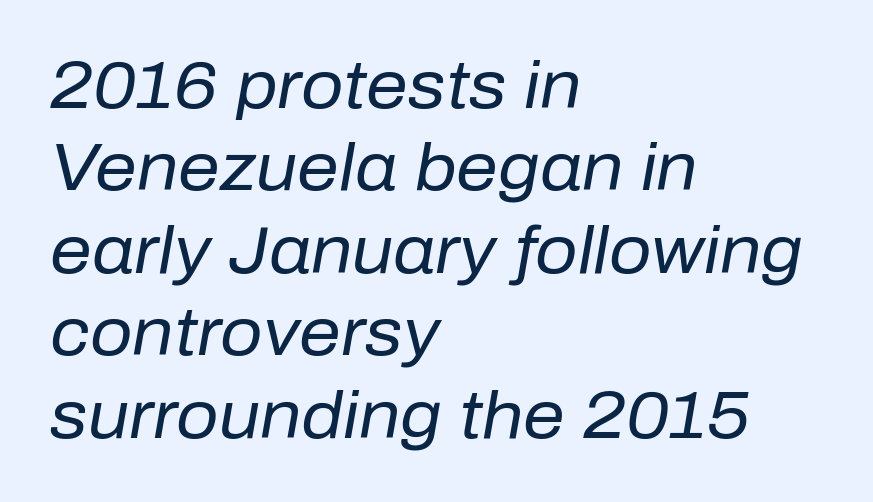
{"italic": "yes", "lean": "right", "slant_degrees": 10, "bold": "no", "weight": "regular", "width": "normal", "stroke_contrast": "low", "x_height": "medium", "monospaced": "no", "underline": "no", "align": "left", "line_spacing": "normal", "line_spacing_ratio": 1.25, "letter_spacing": "normal", "letter_spacing_em": 0.0, "glyph_px": 66}
